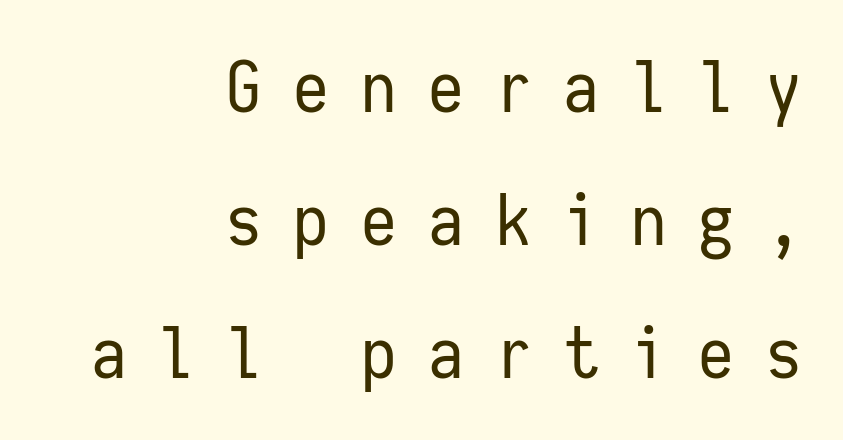
Q: Is the text bold? A: No.
Q: Is the text italic (slanted)? A: No, it is upright.
Q: Is the typeface a serif or a sans-serif typeface? A: Sans-serif.
Q: Is the text underlined? A: No.
Q: How is the paragraph aligned? A: Right-aligned.
Q: Is the spacing between letters normal or unusually wide? A: Unusually wide.
Q: Width (condensed, normal, or wide)? A: Condensed.
Q: Stroke contrast? A: Low.
Q: x-height? A: Medium.
Q: Monospaced? A: Yes.
